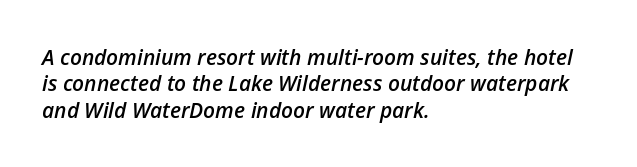
{"italic": "yes", "lean": "right", "slant_degrees": 12, "bold": "semi", "underline": "no", "align": "left", "line_spacing": "normal", "line_spacing_ratio": 1.26, "letter_spacing": "normal", "letter_spacing_em": 0.0, "glyph_px": 21}
